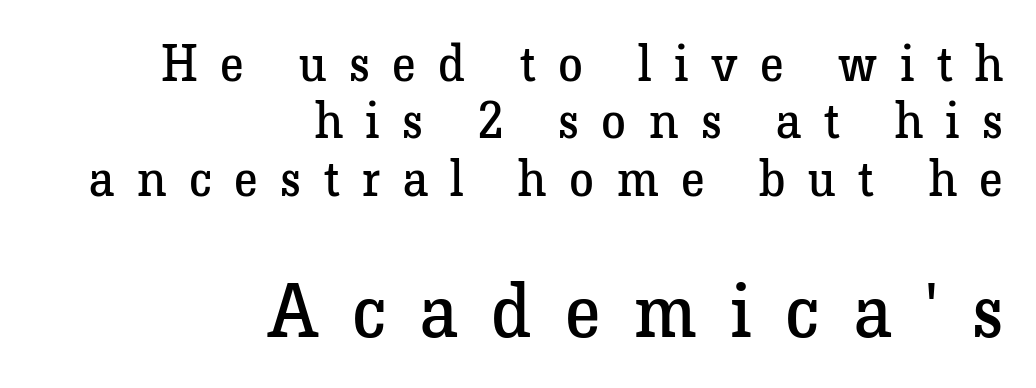
Look at the glyph heights: the lower group is clearly the bigger setting. The typesetting does not lean heavy: it is not bold. The setting favours the right margin, as signatures and pull-quotes sometimes do. Leading is clearly below the norm, producing a dense column. Do the characters align in a grid? No, the font is proportional.
